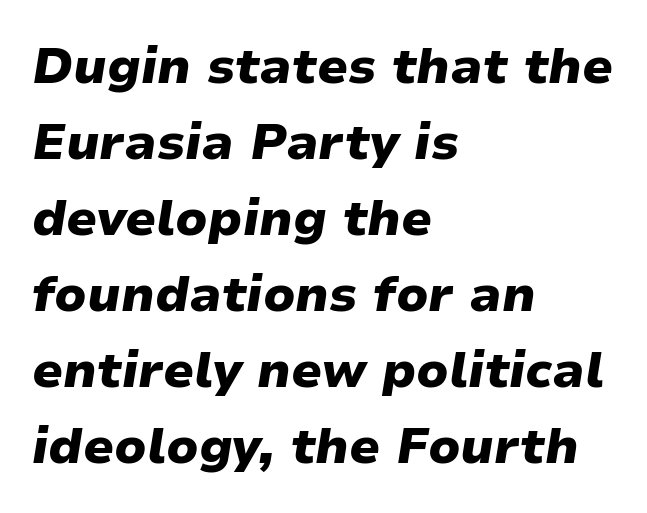
Default kerning and tracking; the words read as compact shapes. This rendering features lettering with no underline. The axis of the letterforms is tilted away from vertical. Every letter is thick-stroked: bold, no question. Horizontal alignment here is leftward, the default for most running prose.
